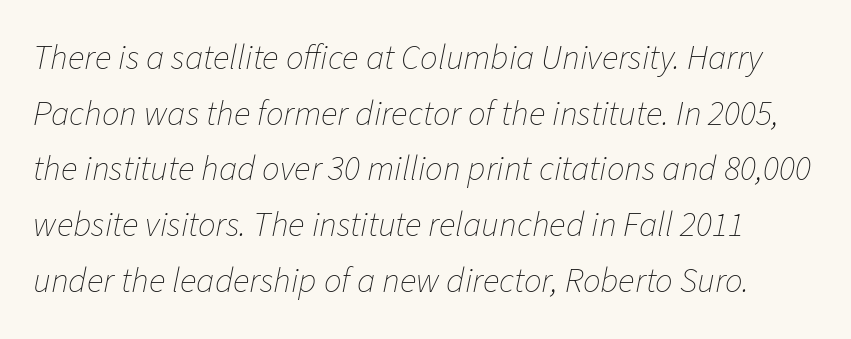
The image shows 35 px thin type, italic (leaning right); set normal line spacing (1.59x), normal letter spacing, not underlined; low stroke contrast and a medium x-height.
